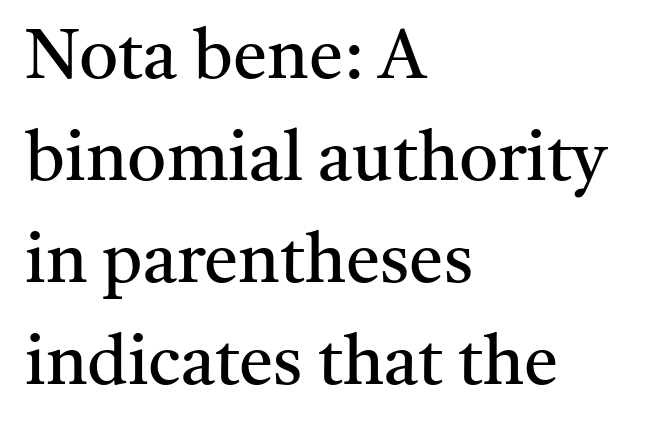
Q: Is the text bold? A: No.
Q: Is the text italic (slanted)? A: No, it is upright.
Q: Is the typeface a serif or a sans-serif typeface? A: Serif.
Q: Is the text underlined? A: No.
Q: How is the paragraph aligned? A: Left-aligned.
Q: Is the spacing between letters normal or unusually wide? A: Normal.
Q: Is the spacing between lines tight, normal or loose? A: Normal.
Q: Width (condensed, normal, or wide)? A: Normal.
Q: Stroke contrast? A: Medium.
Q: x-height? A: Medium.
Q: Monospaced? A: No.
